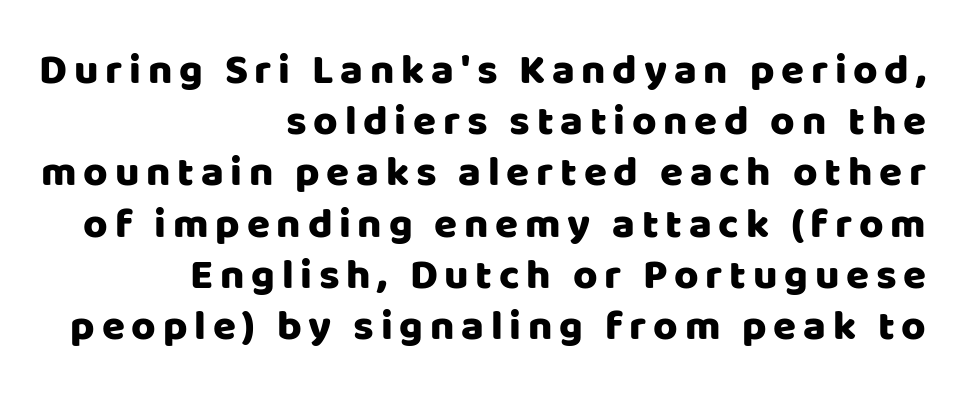
The axis of the letterforms is exactly vertical. Just letters on the line, the space beneath them empty. Unlike a traditional serif, this face leaves its strokes unadorned. Typeset ragged left — the right edge is the straight one. Think of a printed novel: that variable character pitch is what you see here.
